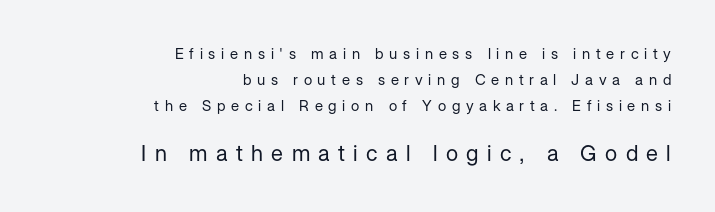
The image shows 22 px text type, upright; set right-aligned, line spacing 1.73x, unusually wide letter spacing (+0.38 em), not underlined; the second (bottom) block is 1.47x larger.
